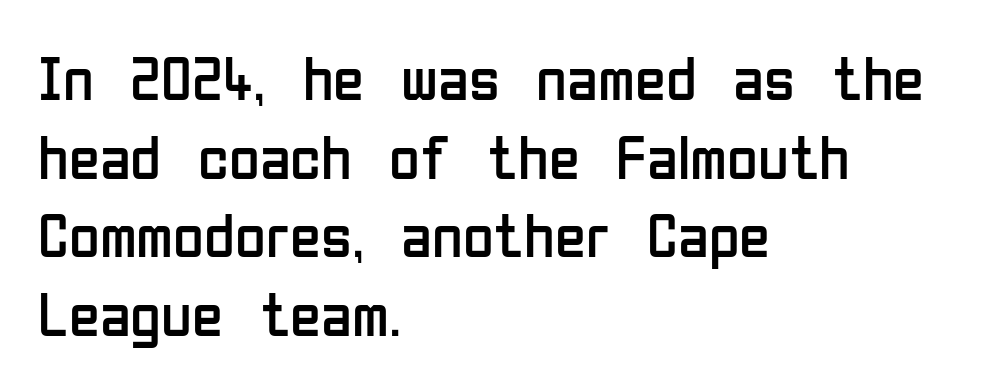
Varying glyph widths throughout — classic text-font behaviour. Layout note: lines flush left. Inter-character spacing is left at the font's built-in metrics. Regarding leading, the lines here are spaced in the standard way. Vertical stems look standard width or narrower in stroke.
